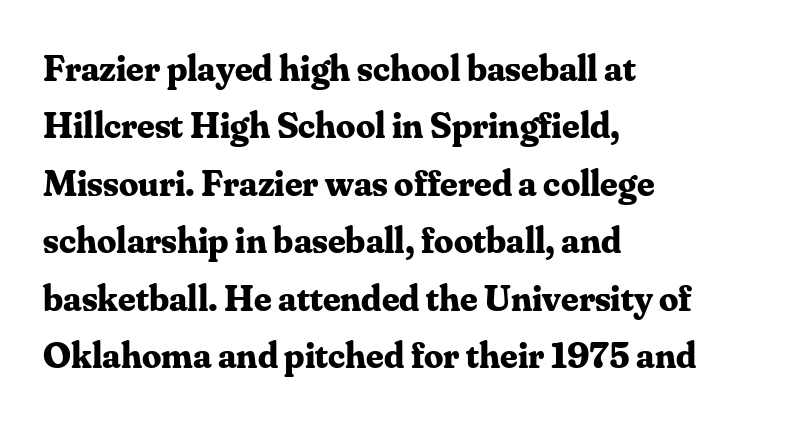
The image shows 38 px bold serif type, upright; set left-aligned, normal line spacing (1.51x), normal letter spacing, not underlined; medium stroke contrast and a small x-height.
